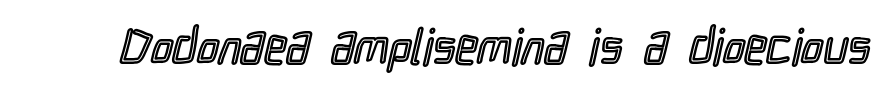
Q: Is the text italic (slanted)? A: Yes.
Q: Is the text underlined? A: No.
Q: Is the spacing between letters normal or unusually wide? A: Normal.
Q: Width (condensed, normal, or wide)? A: Condensed.
Q: x-height? A: Medium.
Q: Monospaced? A: No.
